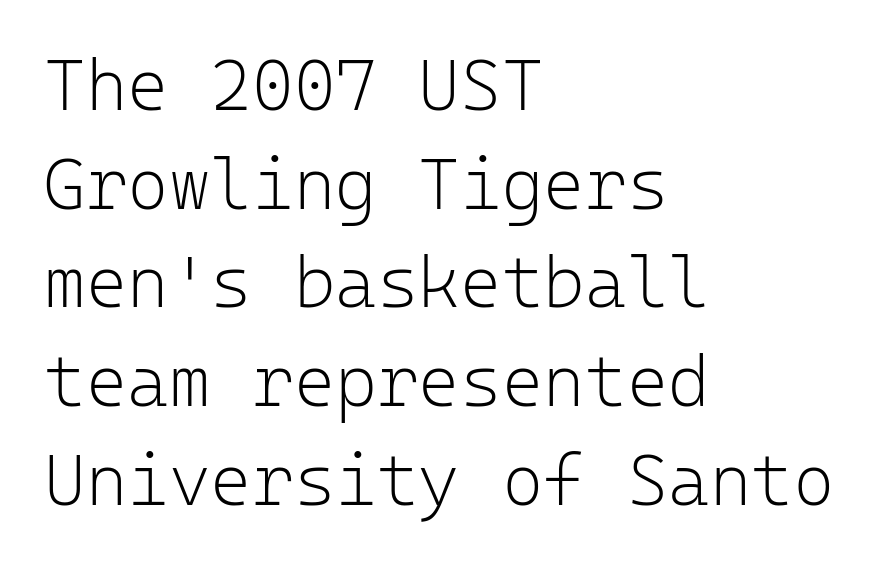
Q: Is the text bold? A: No.
Q: Is the text italic (slanted)? A: No, it is upright.
Q: Is the typeface a serif or a sans-serif typeface? A: Sans-serif.
Q: Is the text underlined? A: No.
Q: How is the paragraph aligned? A: Left-aligned.
Q: Is the spacing between letters normal or unusually wide? A: Normal.
Q: Is the spacing between lines tight, normal or loose? A: Normal.
Q: Width (condensed, normal, or wide)? A: Normal.
Q: Stroke contrast? A: Low.
Q: x-height? A: Medium.
Q: Monospaced? A: Yes.
